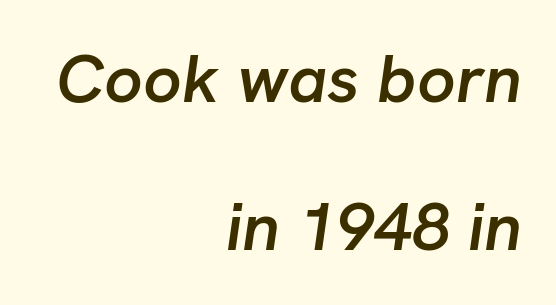
The image shows 68 px semibold type, italic (leaning right); set right-aligned, loose line spacing (2.17x), normal letter spacing, not underlined; low stroke contrast and a medium x-height.
